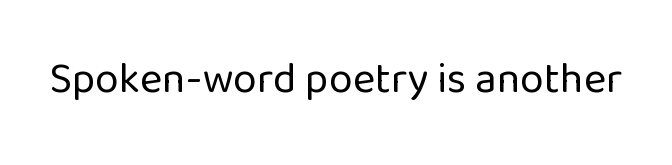
Q: Is the text bold? A: No.
Q: Is the text italic (slanted)? A: No, it is upright.
Q: Is the typeface a serif or a sans-serif typeface? A: Sans-serif.
Q: Is the text underlined? A: No.
Q: Is the spacing between letters normal or unusually wide? A: Normal.
Q: Width (condensed, normal, or wide)? A: Normal.
Q: Stroke contrast? A: Low.
Q: x-height? A: Medium.
Q: Monospaced? A: No.
